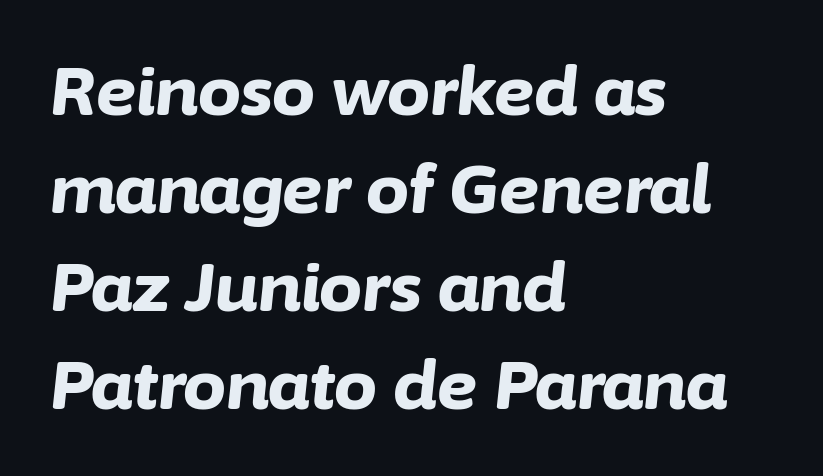
Q: Is the text bold? A: Yes.
Q: Is the text italic (slanted)? A: Yes, it leans right by about 6 degrees.
Q: Is the text underlined? A: No.
Q: How is the paragraph aligned? A: Left-aligned.
Q: Is the spacing between letters normal or unusually wide? A: Normal.
Q: Is the spacing between lines tight, normal or loose? A: Normal.
Q: Width (condensed, normal, or wide)? A: Normal.
Q: Stroke contrast? A: Low.
Q: x-height? A: Medium.
Q: Monospaced? A: No.
